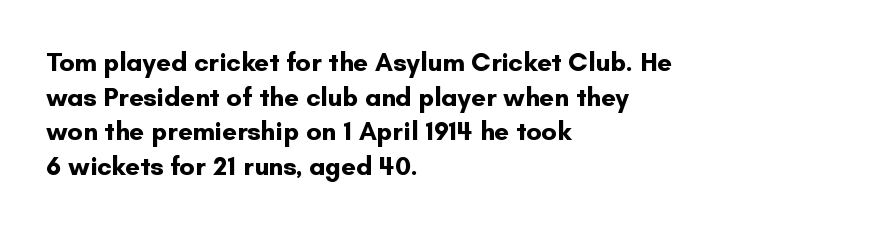
The image shows 26 px bold type, upright; set left-aligned, normal line spacing (1.33x), normal letter spacing, not underlined.
